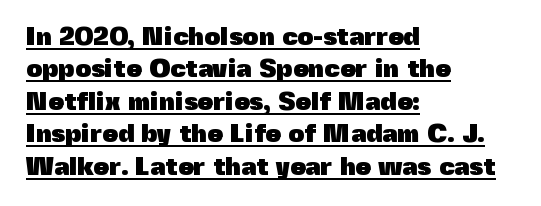
{"italic": "no", "bold": "yes", "underline": "yes", "align": "left", "line_spacing": "normal", "line_spacing_ratio": 1.3, "letter_spacing": "normal", "letter_spacing_em": 0.0, "glyph_px": 25}
